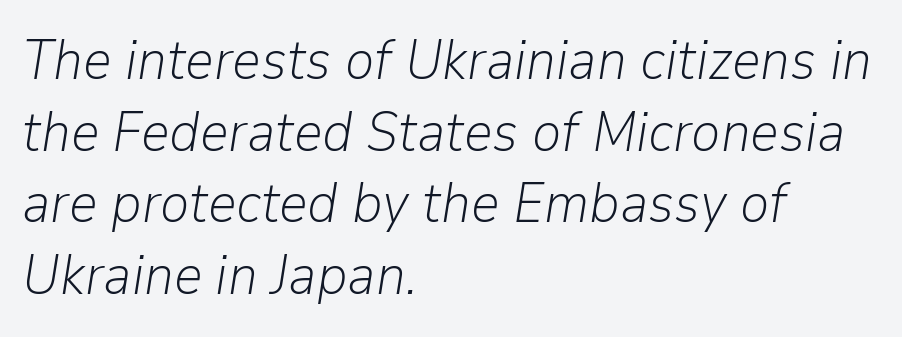
Q: Is the text bold? A: No.
Q: Is the text italic (slanted)? A: Yes, it leans right by about 9 degrees.
Q: Is the text underlined? A: No.
Q: How is the paragraph aligned? A: Left-aligned.
Q: Is the spacing between letters normal or unusually wide? A: Normal.
Q: Is the spacing between lines tight, normal or loose? A: Normal.
Q: Width (condensed, normal, or wide)? A: Normal.
Q: Stroke contrast? A: Low.
Q: x-height? A: Medium.
Q: Monospaced? A: No.
